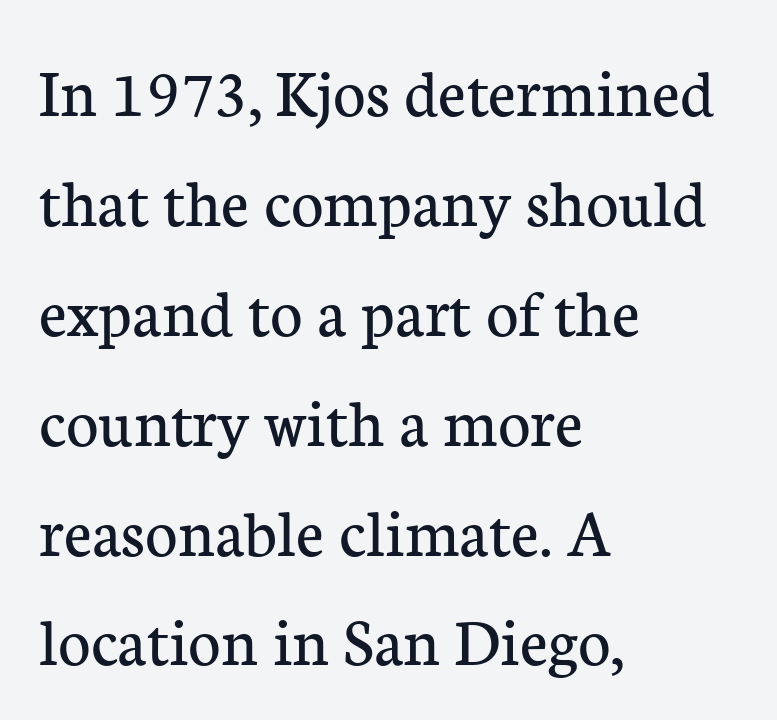
{"serif": "yes", "italic": "no", "bold": "no", "weight": "regular", "width": "normal", "stroke_contrast": "low", "x_height": "medium", "monospaced": "no", "underline": "no", "align": "left", "line_spacing": "normal", "line_spacing_ratio": 1.57, "letter_spacing": "normal", "letter_spacing_em": 0.0, "glyph_px": 70}
